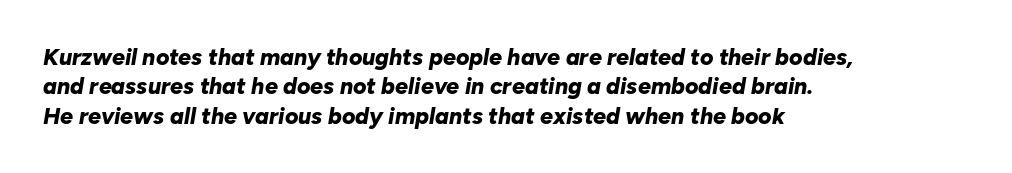
Q: Is the text bold? A: Yes.
Q: Is the text italic (slanted)? A: Yes, it leans right by about 10 degrees.
Q: Is the text underlined? A: No.
Q: How is the paragraph aligned? A: Left-aligned.
Q: Is the spacing between letters normal or unusually wide? A: Normal.
Q: Is the spacing between lines tight, normal or loose? A: Normal.
